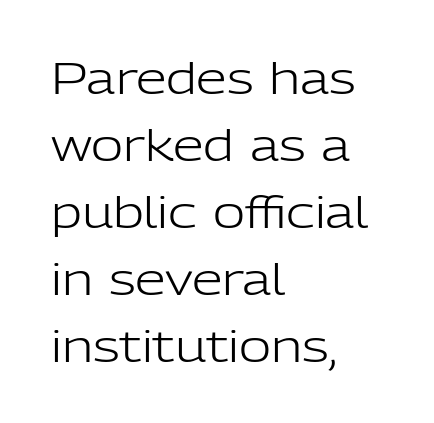
{"serif": "no", "italic": "no", "bold": "no", "weight": "light", "width": "normal", "stroke_contrast": "low", "x_height": "medium", "monospaced": "no", "underline": "no", "align": "left", "line_spacing": "normal", "line_spacing_ratio": 1.52, "letter_spacing": "normal", "letter_spacing_em": 0.0, "glyph_px": 44}
